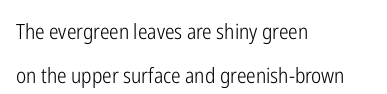
{"italic": "no", "bold": "no", "underline": "no", "align": "left", "line_spacing": "loose", "line_spacing_ratio": 2.1, "letter_spacing": "normal", "letter_spacing_em": 0.0, "glyph_px": 21}
